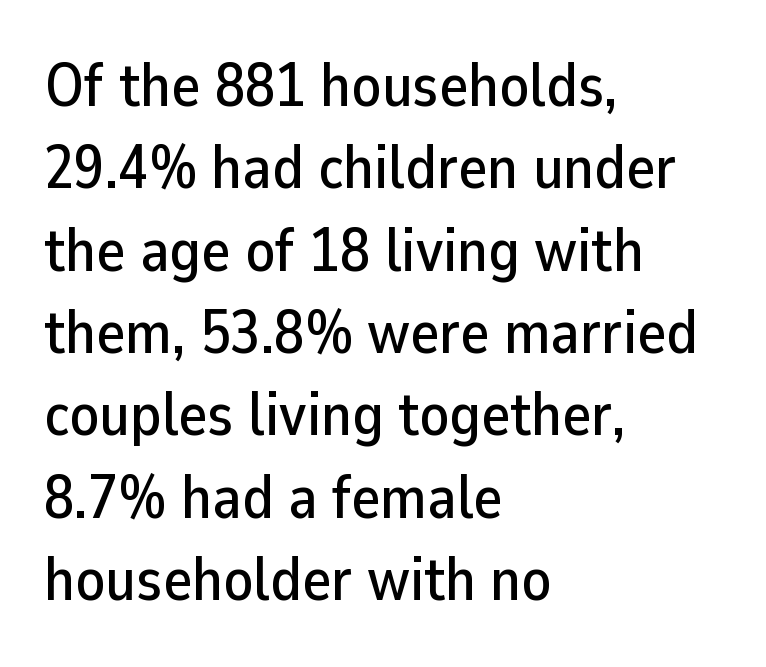
Q: Is the text italic (slanted)? A: No, it is upright.
Q: Is the typeface a serif or a sans-serif typeface? A: Sans-serif.
Q: Is the text underlined? A: No.
Q: How is the paragraph aligned? A: Left-aligned.
Q: Is the spacing between letters normal or unusually wide? A: Normal.
Q: Is the spacing between lines tight, normal or loose? A: Normal.
Q: Width (condensed, normal, or wide)? A: Normal.
Q: Stroke contrast? A: Low.
Q: x-height? A: Medium.
Q: Monospaced? A: No.
